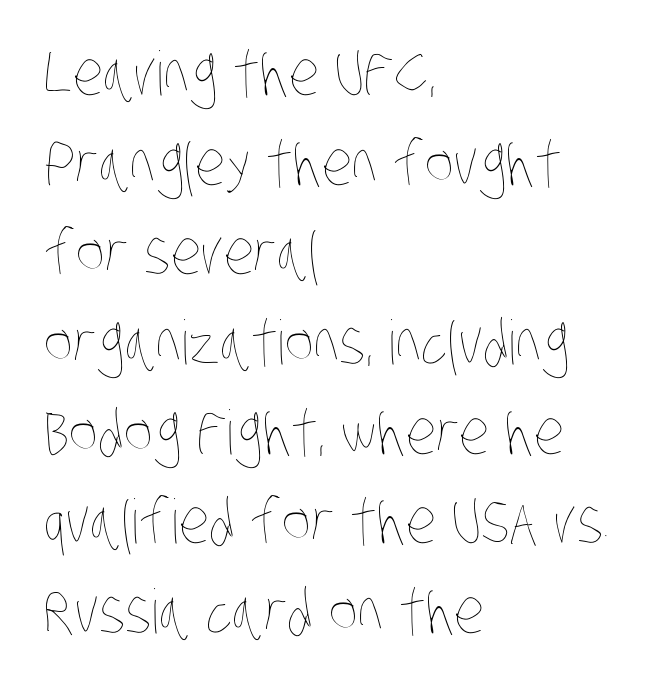
No heavy texture on the line: the type isn't bold. Notice how the passage keeps a crisp vertical edge on the left only. A typesetter would call this zero additional tracking. Proportional: the letters do not fall into vertical columns.
